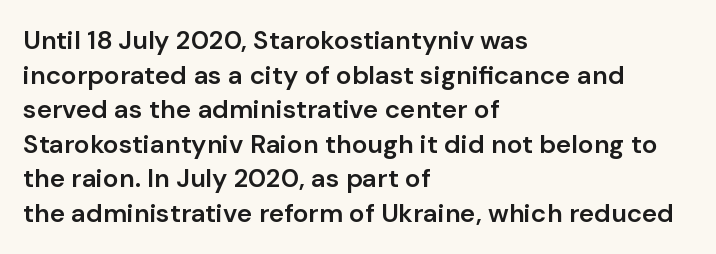
{"italic": "no", "bold": "semi", "underline": "no", "align": "left", "line_spacing": "normal", "line_spacing_ratio": 1.33, "letter_spacing": "normal", "letter_spacing_em": 0.0, "glyph_px": 26}
